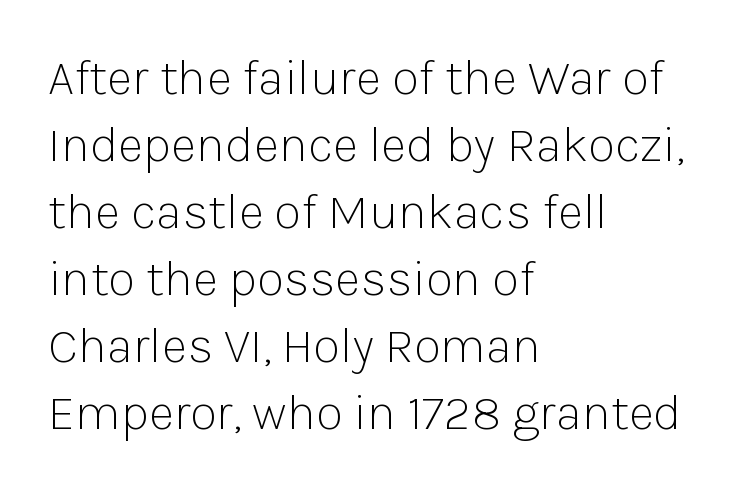
{"serif": "no", "italic": "no", "bold": "no", "weight": "light", "width": "normal", "stroke_contrast": "low", "x_height": "medium", "monospaced": "no", "underline": "no", "align": "left", "line_spacing": "normal", "line_spacing_ratio": 1.34, "letter_spacing": "normal", "letter_spacing_em": 0.0, "glyph_px": 50}
